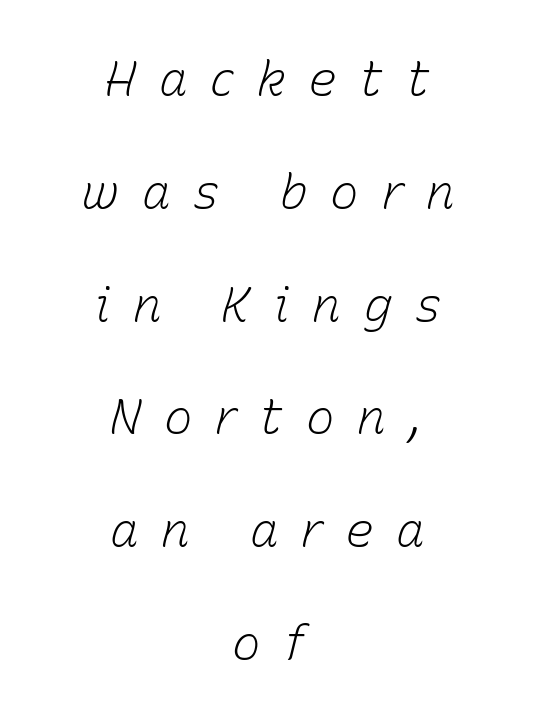
{"italic": "yes", "lean": "right", "slant_degrees": 15, "bold": "no", "weight": "light", "width": "normal", "stroke_contrast": "low", "x_height": "medium", "monospaced": "no", "underline": "no", "align": "center", "line_spacing": "loose", "line_spacing_ratio": 2.35, "letter_spacing": "wide", "letter_spacing_em": 0.47, "glyph_px": 48}
